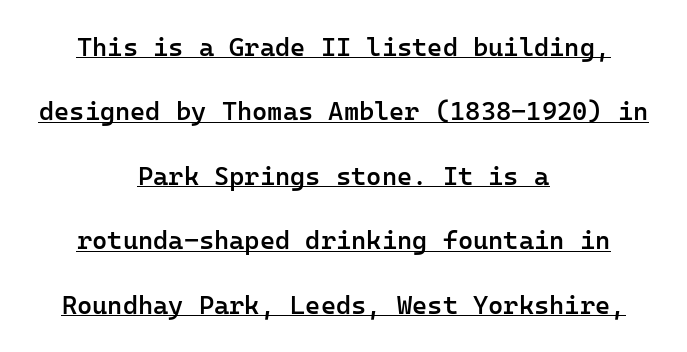
Q: Is the text bold? A: Semi-bold.
Q: Is the text italic (slanted)? A: No, it is upright.
Q: Is the text underlined? A: Yes.
Q: How is the paragraph aligned? A: Centered.
Q: Is the spacing between letters normal or unusually wide? A: Normal.
Q: Is the spacing between lines tight, normal or loose? A: Loose.
